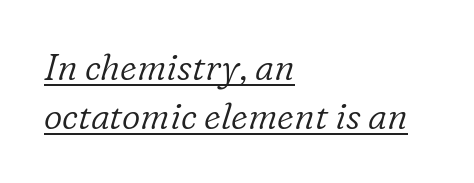
Q: Is the text bold? A: No.
Q: Is the text italic (slanted)? A: Yes, it leans right by about 16 degrees.
Q: Is the typeface a serif or a sans-serif typeface? A: Serif.
Q: Is the text underlined? A: Yes.
Q: How is the paragraph aligned? A: Left-aligned.
Q: Is the spacing between letters normal or unusually wide? A: Normal.
Q: Is the spacing between lines tight, normal or loose? A: Normal.
Q: Width (condensed, normal, or wide)? A: Normal.
Q: Stroke contrast? A: Low.
Q: x-height? A: Medium.
Q: Monospaced? A: No.
